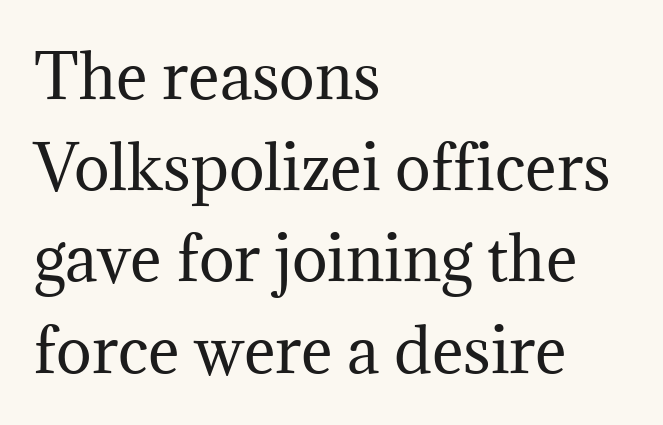
Q: Is the text bold? A: No.
Q: Is the text italic (slanted)? A: No, it is upright.
Q: Is the typeface a serif or a sans-serif typeface? A: Serif.
Q: Is the text underlined? A: No.
Q: How is the paragraph aligned? A: Left-aligned.
Q: Is the spacing between letters normal or unusually wide? A: Normal.
Q: Is the spacing between lines tight, normal or loose? A: Normal.
Q: Width (condensed, normal, or wide)? A: Normal.
Q: Stroke contrast? A: Medium.
Q: x-height? A: Medium.
Q: Monospaced? A: No.
